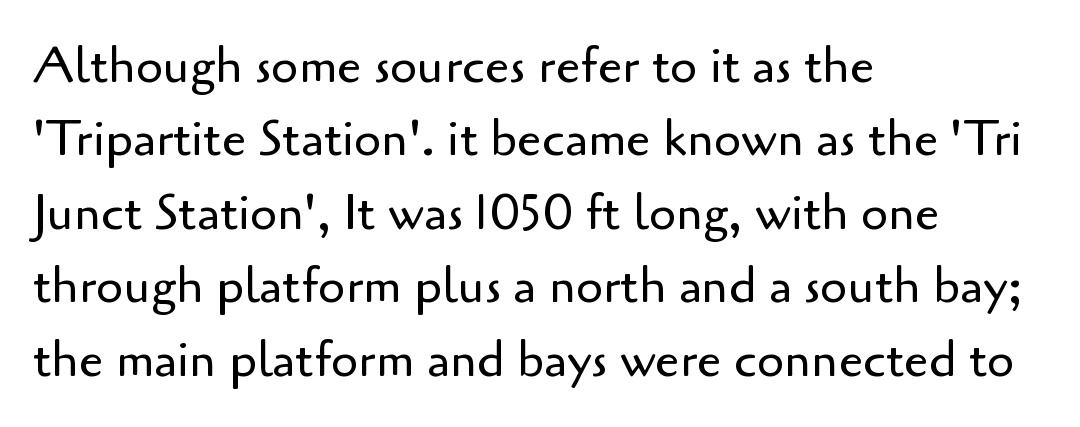
{"serif": "no", "italic": "no", "bold": "no", "weight": "regular", "width": "normal", "stroke_contrast": "low", "x_height": "small", "monospaced": "no", "underline": "no", "align": "left", "line_spacing": "normal", "line_spacing_ratio": 1.5, "letter_spacing": "normal", "letter_spacing_em": 0.0, "glyph_px": 49}
